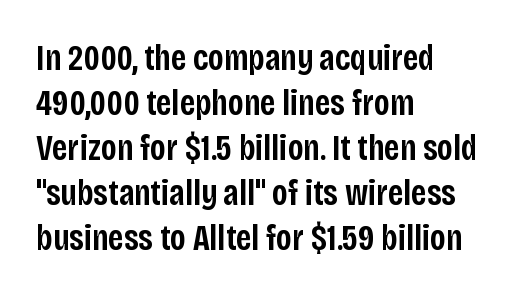
{"serif": "no", "italic": "no", "bold": "semi", "weight": "semibold", "width": "condensed", "stroke_contrast": "low", "x_height": "large", "monospaced": "no", "underline": "no", "align": "left", "line_spacing": "normal", "line_spacing_ratio": 1.25, "letter_spacing": "normal", "letter_spacing_em": 0.0, "glyph_px": 36}
